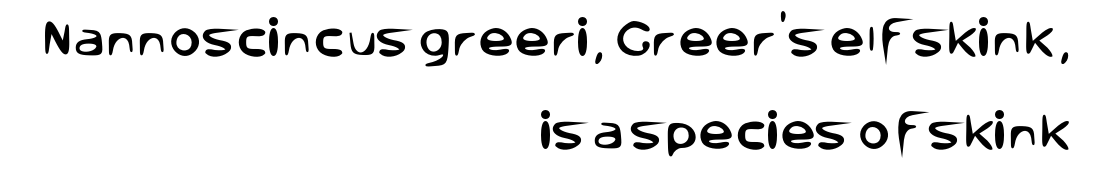
{"serif": "no", "italic": "no", "width": "normal", "stroke_contrast": "low", "x_height": "large", "monospaced": "no", "underline": "no", "align": "right", "line_spacing": "loose", "line_spacing_ratio": 2.32, "letter_spacing": "normal", "letter_spacing_em": 0.0, "glyph_px": 40}
